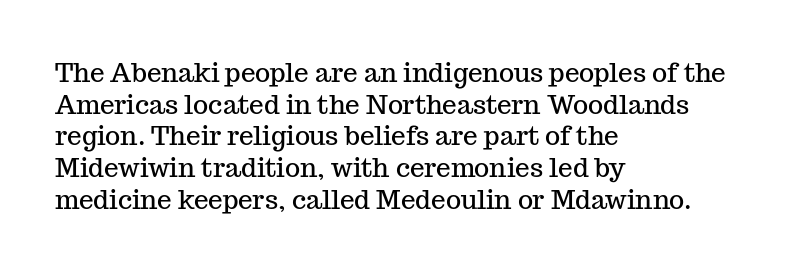
The lettering stays uniformly vertical, giving the passage a roman look. The baseline area is clear. The setting favours the left margin, as ordinary paragraphs usually do. These lines keep a tight, regular rhythm from letter to letter.
